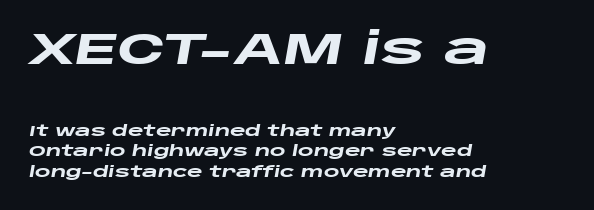
The image shows 44 px heavy, wide type, italic (leaning right); set left-aligned, normal line spacing (1.36x), normal letter spacing, not underlined; the first (top) block is 2.93x larger; low stroke contrast and a large x-height.
